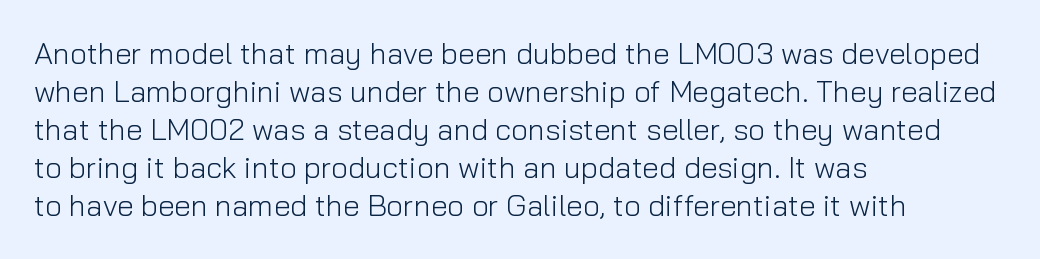
The image shows 30 px light sans-serif type, upright; set left-aligned, normal line spacing (1.27x), normal letter spacing, not underlined; low stroke contrast and a medium x-height.
